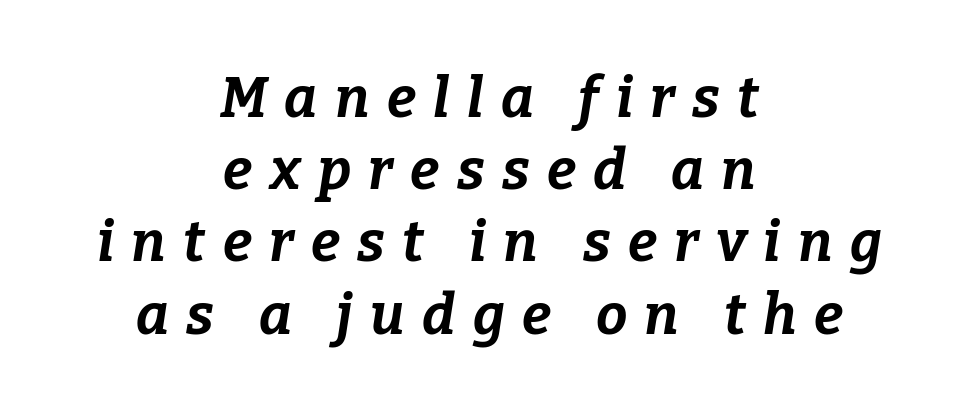
{"italic": "yes", "lean": "right", "slant_degrees": 9, "bold": "yes", "weight": "bold", "width": "normal", "stroke_contrast": "low", "x_height": "medium", "monospaced": "no", "underline": "no", "align": "center", "line_spacing": "normal", "line_spacing_ratio": 1.29, "letter_spacing": "wide", "letter_spacing_em": 0.31, "glyph_px": 56}
